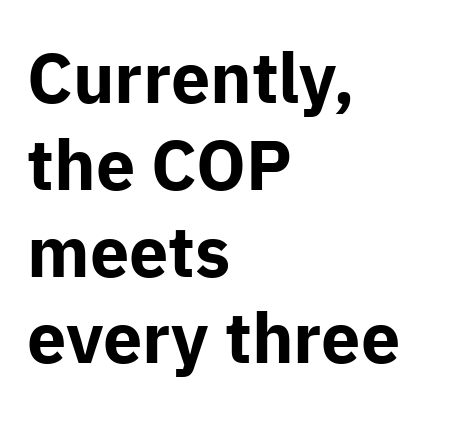
{"serif": "no", "italic": "no", "bold": "yes", "weight": "bold", "width": "normal", "stroke_contrast": "low", "x_height": "medium", "monospaced": "no", "underline": "no", "align": "left", "line_spacing_ratio": 1.24, "letter_spacing": "normal", "letter_spacing_em": 0.0, "glyph_px": 70}
